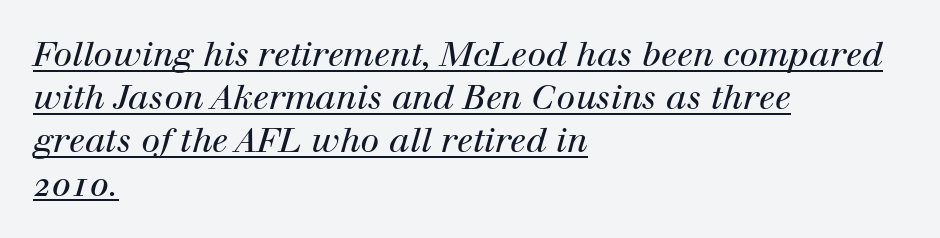
The image shows 34 px regular-weight serif type, italic (leaning right); set left-aligned, normal line spacing (1.27x), normal letter spacing, underlined; high stroke contrast and a medium x-height.
